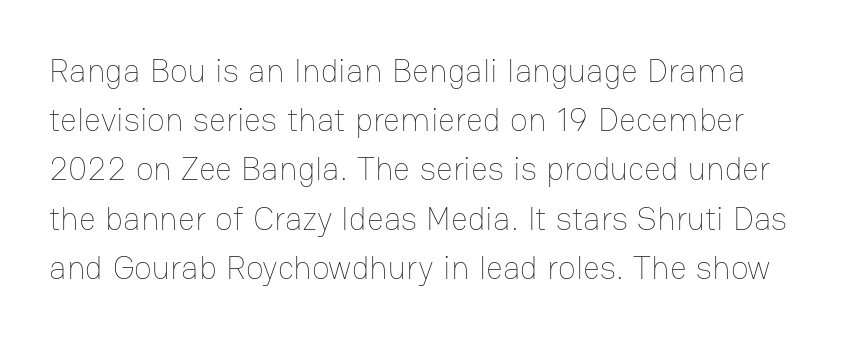
{"italic": "no", "bold": "no", "weight": "thin", "width": "normal", "stroke_contrast": "low", "x_height": "medium", "monospaced": "no", "underline": "no", "line_spacing": "normal", "line_spacing_ratio": 1.49, "letter_spacing": "normal", "letter_spacing_em": 0.0, "glyph_px": 33}
